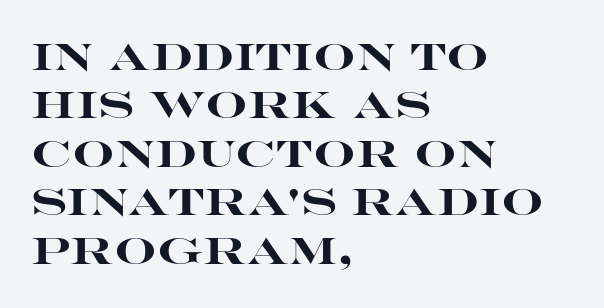
{"italic": "no", "bold": "yes", "weight": "heavy", "width": "wide", "stroke_contrast": "high", "x_height": "large", "monospaced": "no", "underline": "no", "align": "left", "line_spacing": "normal", "line_spacing_ratio": 1.31, "letter_spacing": "normal", "letter_spacing_em": 0.0, "glyph_px": 37}
